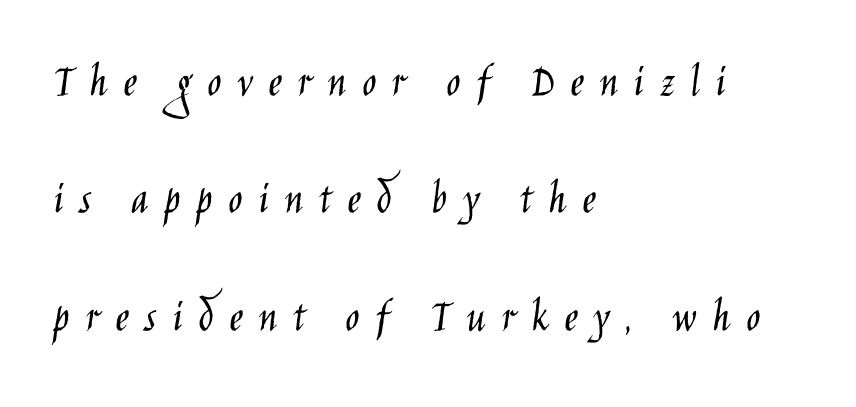
{"serif": "no", "bold": "no", "weight": "light", "width": "condensed", "stroke_contrast": "low", "x_height": "large", "monospaced": "no", "underline": "no", "align": "left", "line_spacing": "loose", "line_spacing_ratio": 2.5, "letter_spacing": "wide", "letter_spacing_em": 0.33, "glyph_px": 47}
